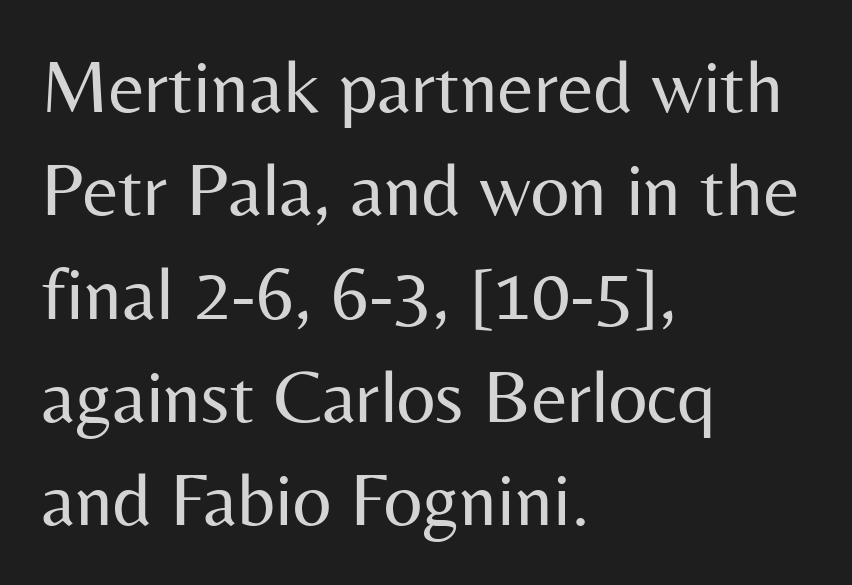
The image shows 76 px regular-weight sans-serif type, upright; set left-aligned, normal line spacing (1.36x), normal letter spacing, not underlined; medium stroke contrast and a medium x-height.
